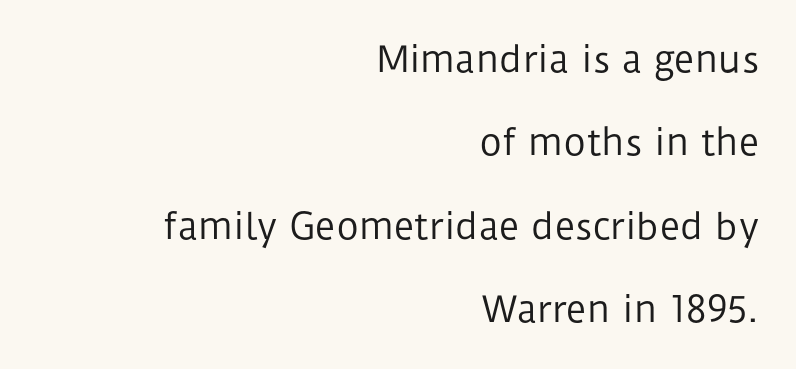
Q: Is the text bold? A: No.
Q: Is the text italic (slanted)? A: No, it is upright.
Q: Is the typeface a serif or a sans-serif typeface? A: Sans-serif.
Q: Is the text underlined? A: No.
Q: How is the paragraph aligned? A: Right-aligned.
Q: Is the spacing between letters normal or unusually wide? A: Normal.
Q: Is the spacing between lines tight, normal or loose? A: Loose.
Q: Width (condensed, normal, or wide)? A: Normal.
Q: Stroke contrast? A: Low.
Q: x-height? A: Medium.
Q: Monospaced? A: No.
